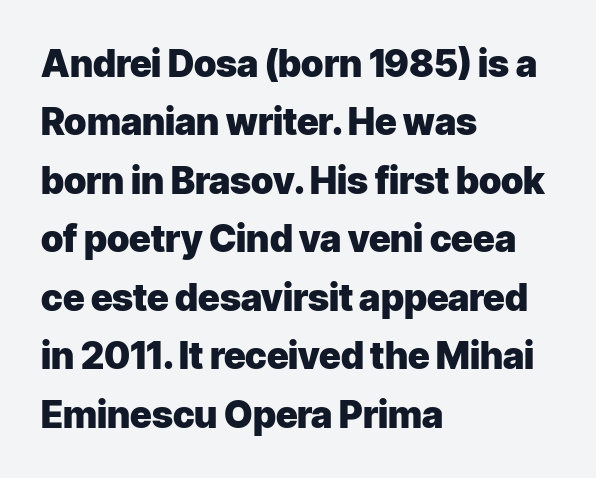
{"serif": "no", "italic": "no", "bold": "yes", "weight": "heavy", "width": "normal", "stroke_contrast": "low", "x_height": "medium", "monospaced": "no", "underline": "no", "align": "left", "line_spacing": "normal", "line_spacing_ratio": 1.58, "letter_spacing": "normal", "letter_spacing_em": 0.0, "glyph_px": 37}
